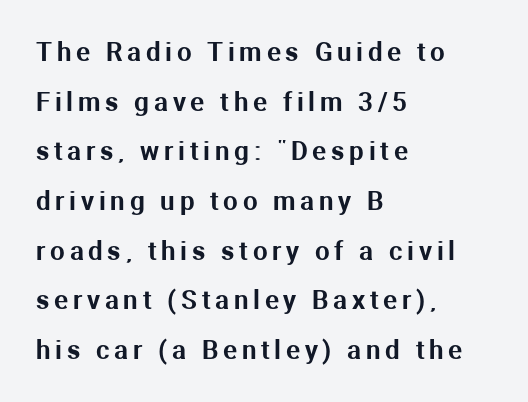
Rows of type keep a wide berth in the vertical direction. Visually the block forms a straight wall on the left and a jagged coastline on the right. Each row of text sits above clean, open space. No italicization has been applied; the sample stays upright.
